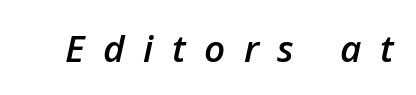
The baseline area is clear. The characters look somewhat weighty, a semibold short of true bold. These lines are rendered in a variable-pitch font. There's an unmistakable incline to the writing here. Inter-character spacing is expanded well beyond the font's built-in metrics.
